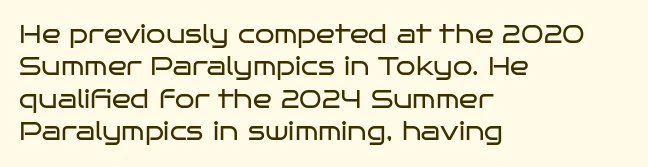
The image shows 25 px text type, upright; set left-aligned, normal line spacing (1.3x), normal letter spacing, not underlined.
